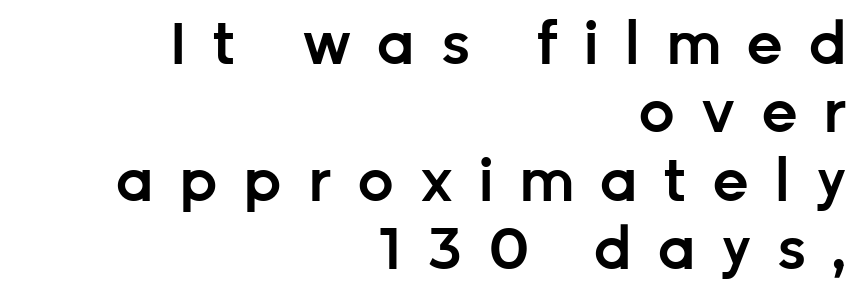
The image shows 58 px semibold sans-serif type, upright; set right-aligned, line spacing 1.18x, unusually wide letter spacing (+0.43 em), not underlined; low stroke contrast and a medium x-height.
